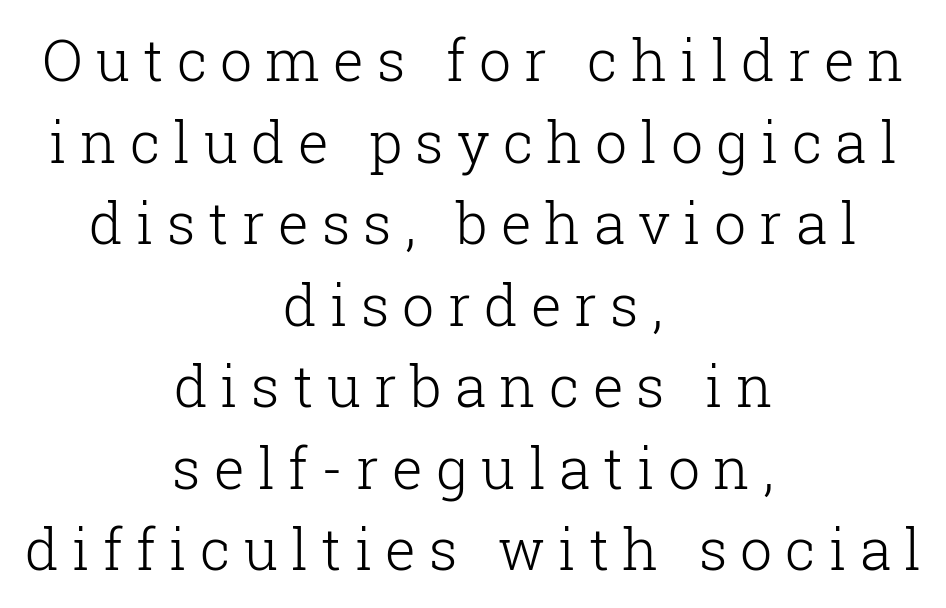
{"serif": "yes", "italic": "no", "bold": "no", "weight": "light", "width": "normal", "stroke_contrast": "low", "x_height": "medium", "monospaced": "no", "underline": "no", "align": "center", "line_spacing": "normal", "line_spacing_ratio": 1.43, "letter_spacing": "wide", "letter_spacing_em": 0.23, "glyph_px": 57}
